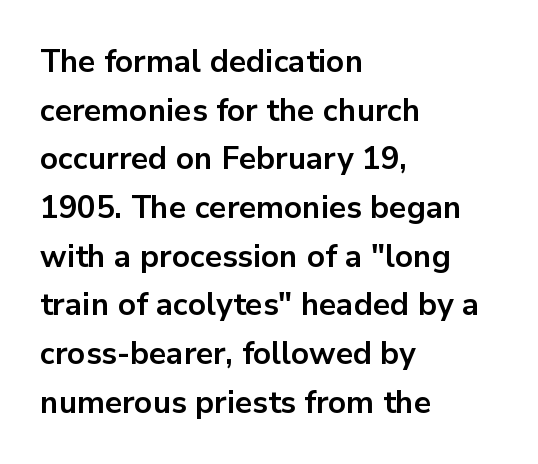
The image shows 31 px bold sans-serif type, upright; set left-aligned, normal line spacing (1.57x), normal letter spacing, not underlined; low stroke contrast and a medium x-height.
